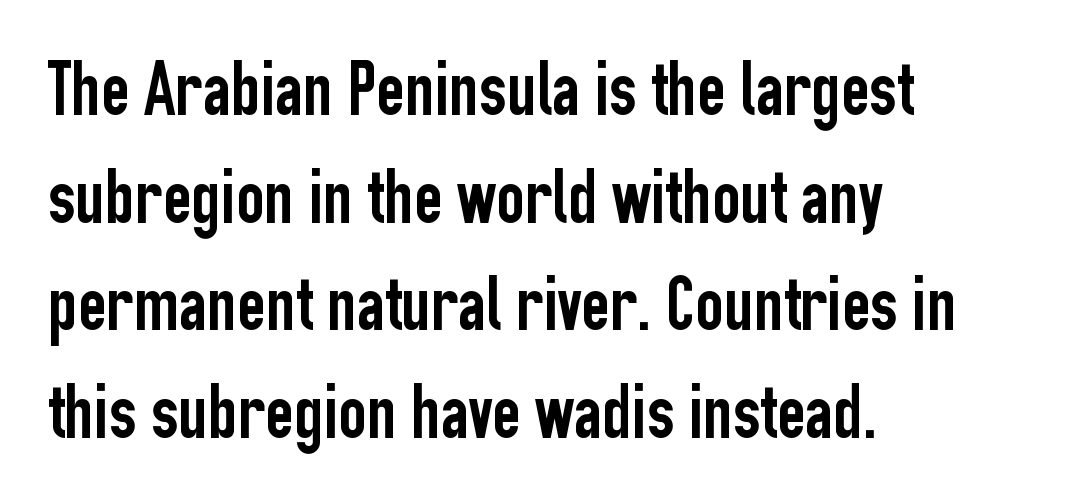
The image shows 78 px condensed sans-serif type, upright; set left-aligned, normal line spacing (1.38x), normal letter spacing, not underlined; low stroke contrast and a medium x-height.
